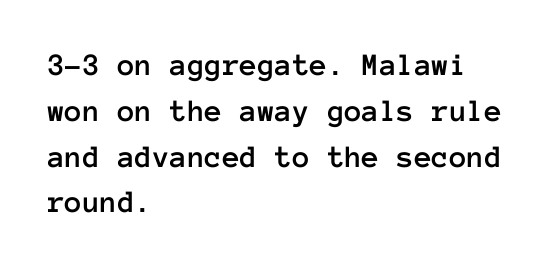
{"italic": "no", "width": "normal", "stroke_contrast": "low", "x_height": "medium", "monospaced": "yes", "underline": "no", "align": "left", "line_spacing": "normal", "line_spacing_ratio": 1.43, "letter_spacing": "normal", "letter_spacing_em": 0.0, "glyph_px": 32}
